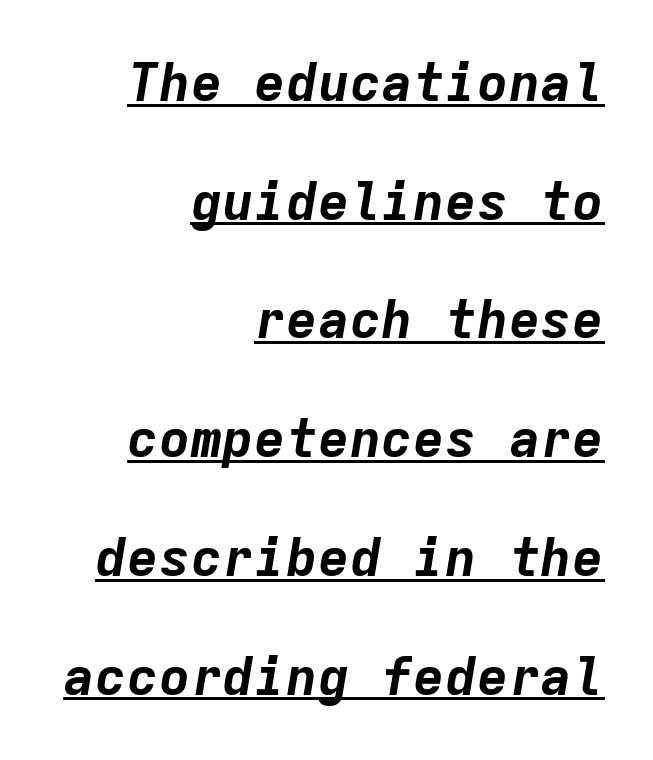
Each letter, wide or thin by design, is forced into the same width here. One glance says open: line gaps are wider than usual. Yep, that's italic — everything's leaning. Each line ends at the same right margin while the left side varies.
